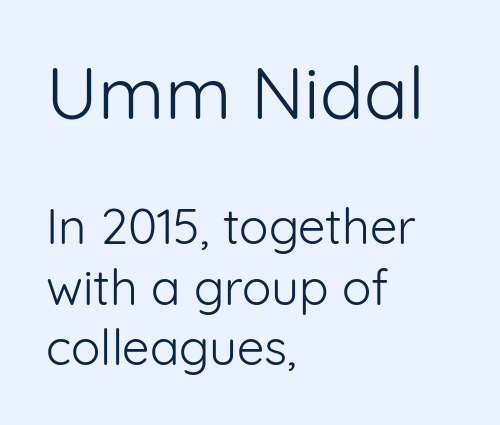
The image shows 73 px light sans-serif type, upright; set left-aligned, line spacing 1.24x, normal letter spacing, not underlined; the first (top) block is 1.49x larger; low stroke contrast and a medium x-height.
